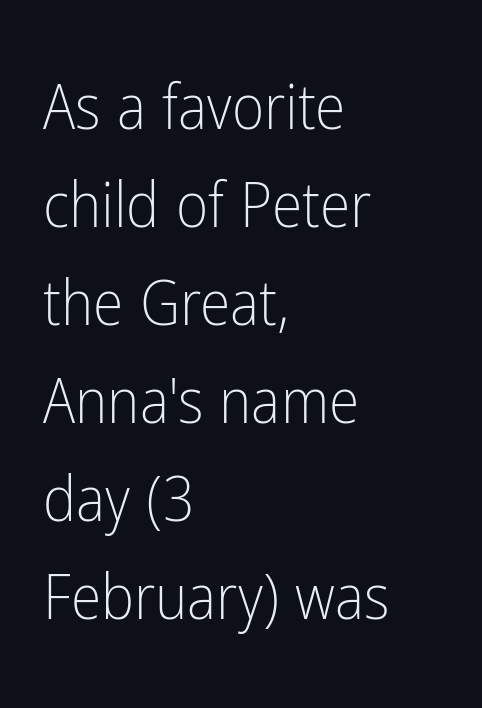
{"serif": "no", "italic": "no", "bold": "no", "weight": "light", "width": "condensed", "stroke_contrast": "low", "x_height": "medium", "monospaced": "no", "underline": "no", "align": "left", "line_spacing": "normal", "line_spacing_ratio": 1.58, "letter_spacing": "normal", "letter_spacing_em": 0.0, "glyph_px": 62}
